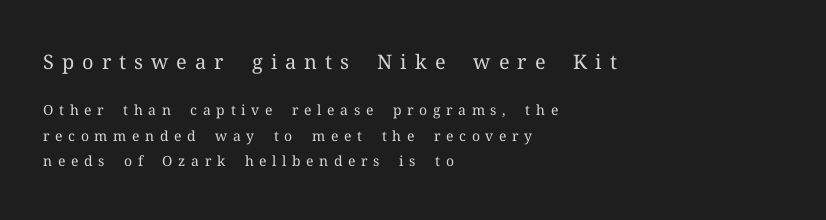
Ink coverage per letter is moderate at most. Where is the straight margin? On the left. Underlining? Definitely not there. The typography opts for an upright posture over an oblique one. Between these two stacked blocks, the higher one wins on size. This rendering widens character spacing well past its baseline value.
